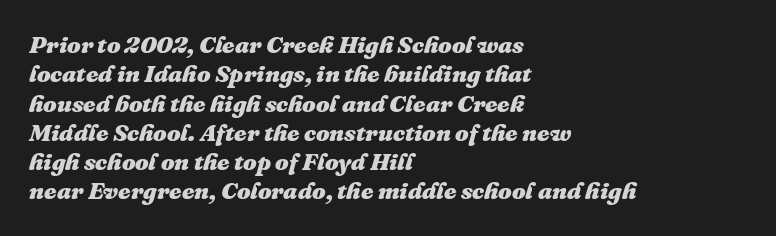
Q: Is the text bold? A: Yes.
Q: Is the text italic (slanted)? A: Yes, it leans right by about 16 degrees.
Q: Is the text underlined? A: No.
Q: How is the paragraph aligned? A: Left-aligned.
Q: Is the spacing between letters normal or unusually wide? A: Normal.
